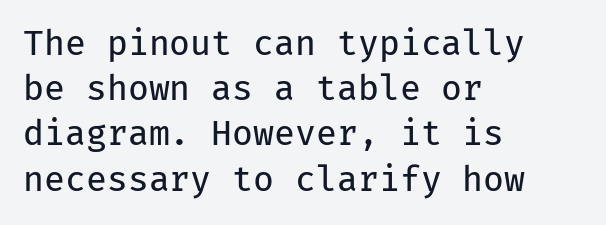
{"serif": "no", "italic": "no", "bold": "no", "weight": "regular", "width": "normal", "stroke_contrast": "low", "x_height": "medium", "monospaced": "yes", "underline": "no", "align": "left", "line_spacing": "normal", "line_spacing_ratio": 1.33, "letter_spacing": "normal", "letter_spacing_em": 0.0, "glyph_px": 34}
